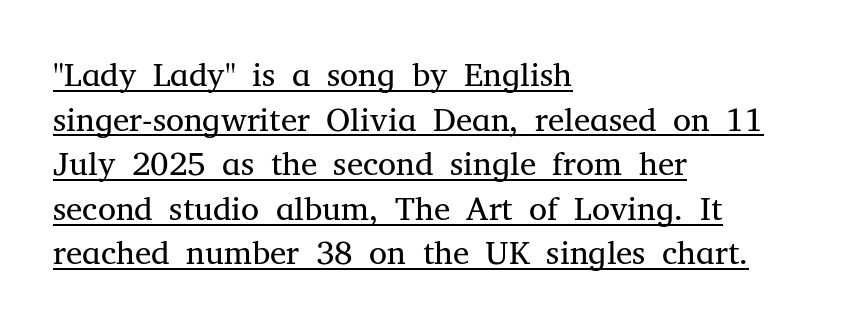
The letters stand upright; this is a roman face. Stroke thickness stays within the range of a standard reading face or lighter. Each letter keeps its own natural width here, so spacing adapts to shape. The rendered words wear a rule along their underside.
